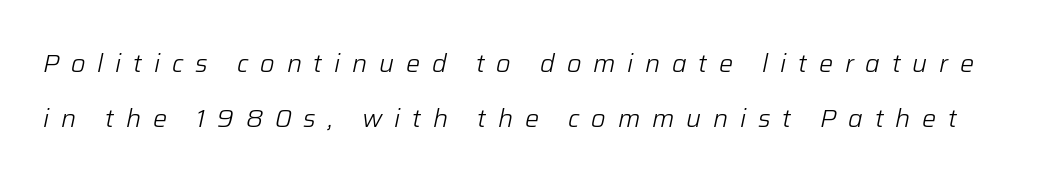
Q: Is the text bold? A: No.
Q: Is the text italic (slanted)? A: Yes, it leans right by about 12 degrees.
Q: Is the text underlined? A: No.
Q: Is the spacing between letters normal or unusually wide? A: Unusually wide.
Q: Is the spacing between lines tight, normal or loose? A: Loose.
